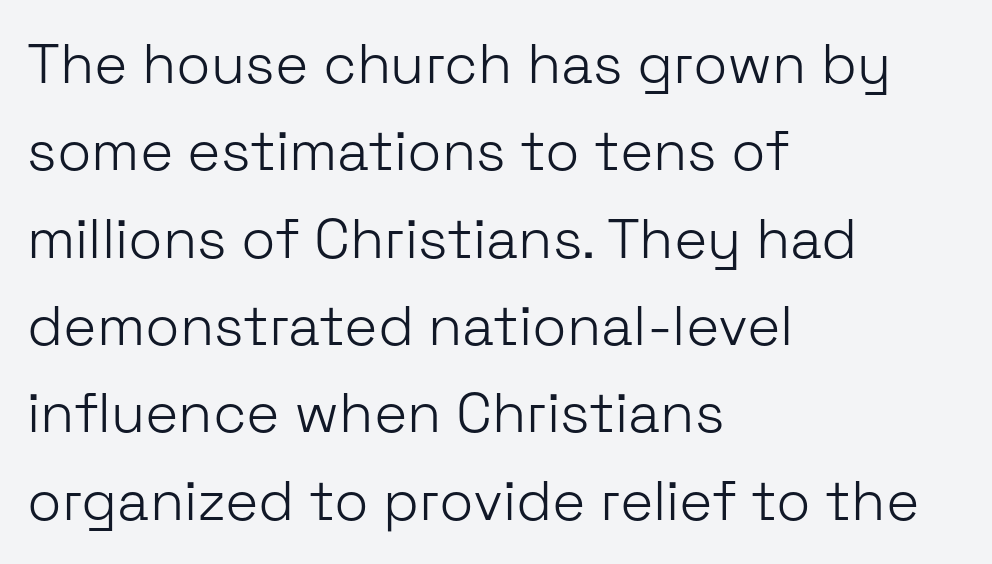
Q: Is the text bold? A: No.
Q: Is the text italic (slanted)? A: No, it is upright.
Q: Is the typeface a serif or a sans-serif typeface? A: Sans-serif.
Q: Is the text underlined? A: No.
Q: How is the paragraph aligned? A: Left-aligned.
Q: Is the spacing between letters normal or unusually wide? A: Normal.
Q: Is the spacing between lines tight, normal or loose? A: Normal.
Q: Width (condensed, normal, or wide)? A: Normal.
Q: Stroke contrast? A: Low.
Q: x-height? A: Medium.
Q: Monospaced? A: No.
